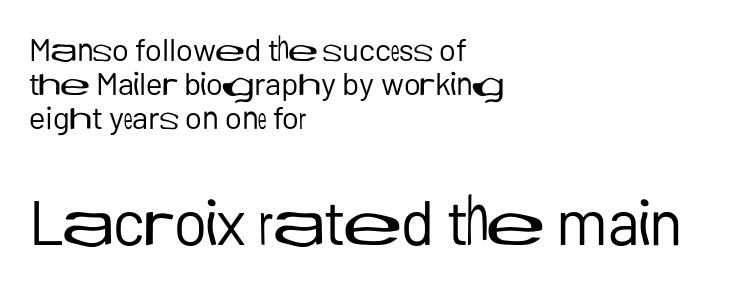
{"serif": "no", "italic": "no", "bold": "no", "weight": "regular", "width": "normal", "stroke_contrast": "low", "x_height": "medium", "monospaced": "no", "underline": "no", "align": "left", "line_spacing": "tight", "line_spacing_ratio": 1.07, "letter_spacing": "normal", "letter_spacing_em": 0.0, "larger_block": "second", "size_ratio": 1.97, "glyph_px": 63}
